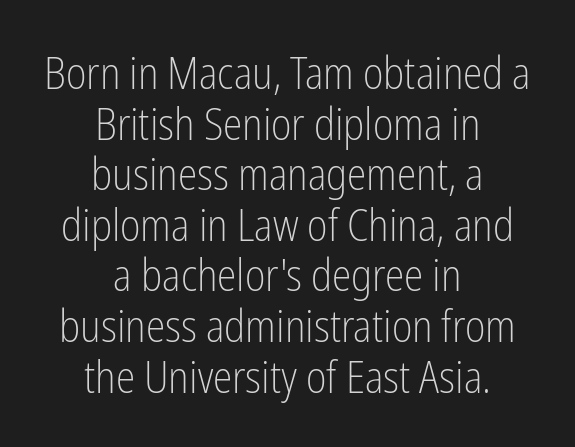
Are there feet on the stems? There aren't — it's a sans. The area under the type is left untouched. This block would grow much taller if given ordinary leading; it's compressed now. This sample has the flowing, uneven cadence of proportional lettering. Italic: no, the glyphs are upright roman. Teacher's note: observe the equal gaps on both sides — that is centered alignment.
